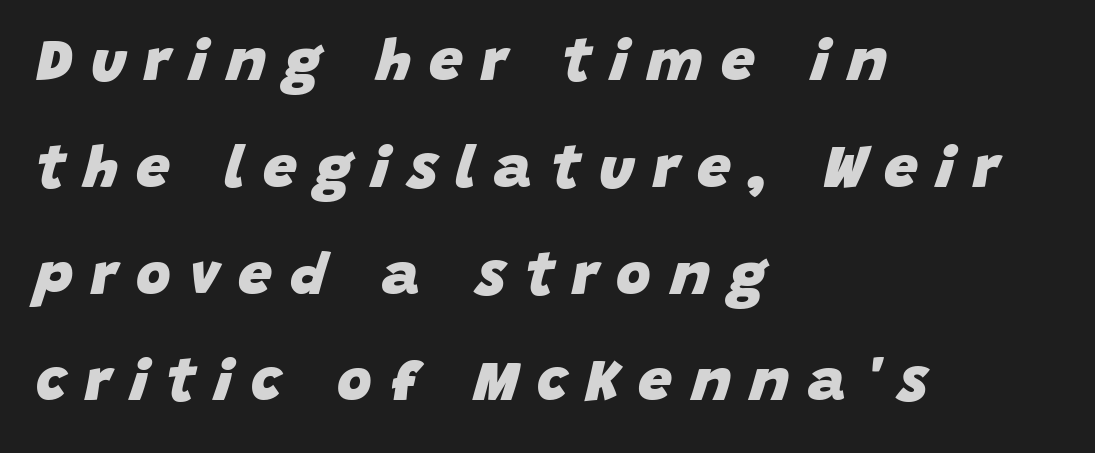
Q: Is the text bold? A: Yes.
Q: Is the text italic (slanted)? A: Yes, it leans right by about 15 degrees.
Q: Is the text underlined? A: No.
Q: How is the paragraph aligned? A: Left-aligned.
Q: Is the spacing between letters normal or unusually wide? A: Unusually wide.
Q: Width (condensed, normal, or wide)? A: Normal.
Q: Stroke contrast? A: Low.
Q: x-height? A: Large.
Q: Monospaced? A: No.
